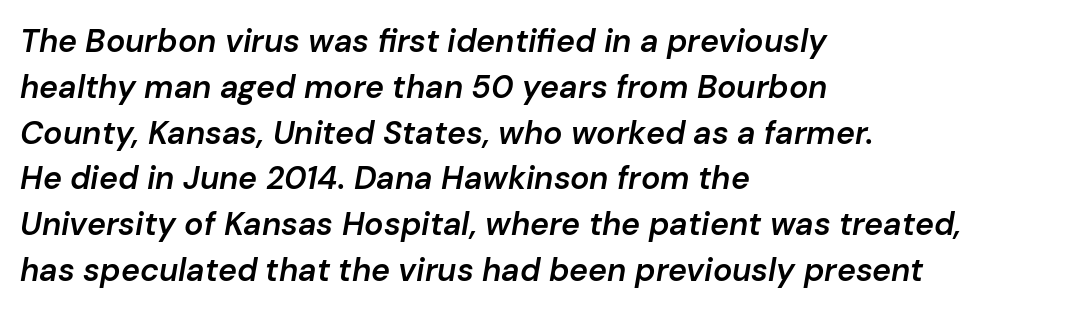
Q: Is the text bold? A: Semi-bold.
Q: Is the text italic (slanted)? A: Yes, it leans right by about 10 degrees.
Q: Is the text underlined? A: No.
Q: How is the paragraph aligned? A: Left-aligned.
Q: Is the spacing between letters normal or unusually wide? A: Normal.
Q: Is the spacing between lines tight, normal or loose? A: Normal.
Q: Width (condensed, normal, or wide)? A: Normal.
Q: Stroke contrast? A: Low.
Q: x-height? A: Medium.
Q: Monospaced? A: No.
